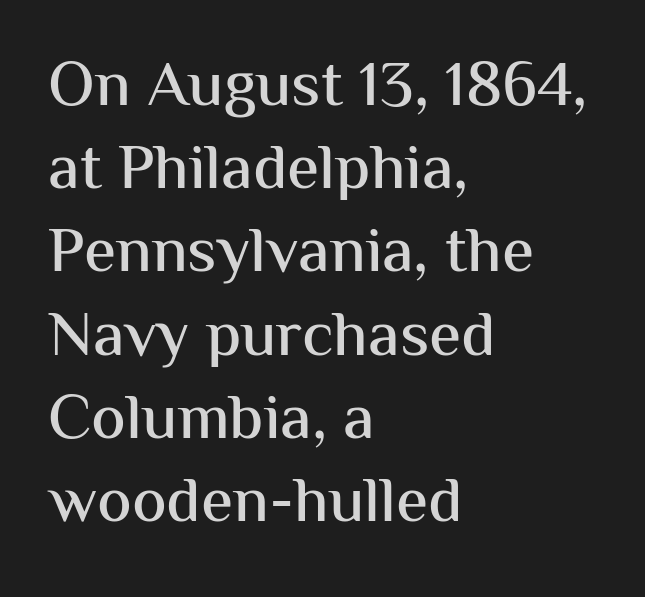
{"serif": "no", "italic": "no", "width": "normal", "stroke_contrast": "medium", "x_height": "medium", "monospaced": "no", "underline": "no", "align": "left", "line_spacing": "normal", "line_spacing_ratio": 1.28, "letter_spacing": "normal", "letter_spacing_em": 0.0, "glyph_px": 65}
